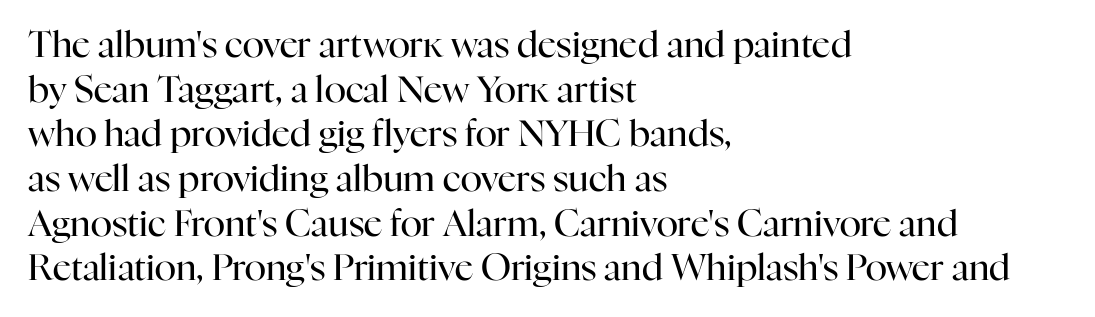
Q: Is the text bold? A: No.
Q: Is the text italic (slanted)? A: No, it is upright.
Q: Is the typeface a serif or a sans-serif typeface? A: Serif.
Q: Is the text underlined? A: No.
Q: How is the paragraph aligned? A: Left-aligned.
Q: Is the spacing between letters normal or unusually wide? A: Normal.
Q: Width (condensed, normal, or wide)? A: Normal.
Q: Stroke contrast? A: High.
Q: x-height? A: Medium.
Q: Monospaced? A: No.
